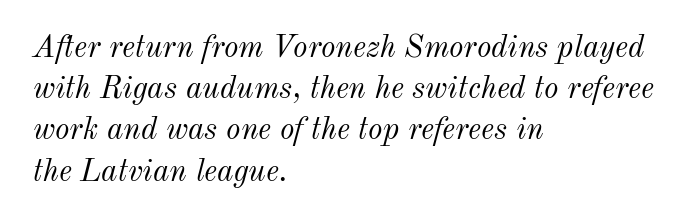
The letterforms sit shoulder to shoulder at normal distance. Spacing verdict: proportional, widths tailored to each character. The vertical gap from one line to the next is medium. Underline: absent.
